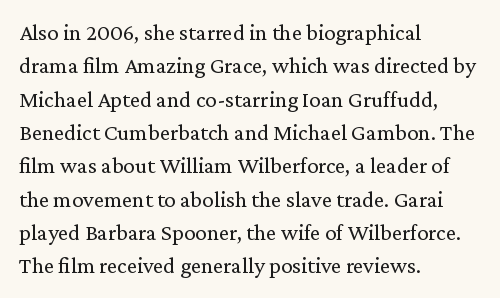
{"italic": "no", "bold": "no", "underline": "no", "align": "left", "line_spacing": "normal", "line_spacing_ratio": 1.45, "letter_spacing": "normal", "letter_spacing_em": 0.0, "glyph_px": 23}
